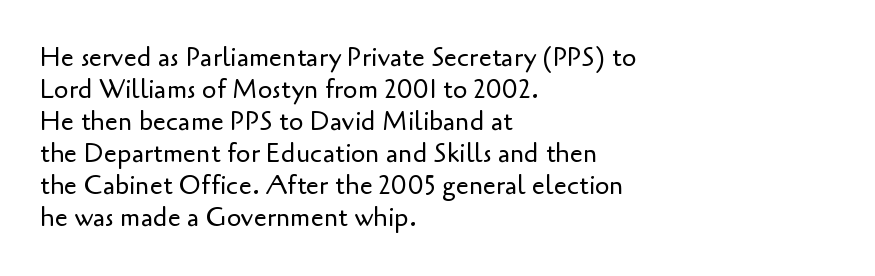
Q: Is the text bold? A: No.
Q: Is the text italic (slanted)? A: No, it is upright.
Q: Is the text underlined? A: No.
Q: How is the paragraph aligned? A: Left-aligned.
Q: Is the spacing between letters normal or unusually wide? A: Normal.
